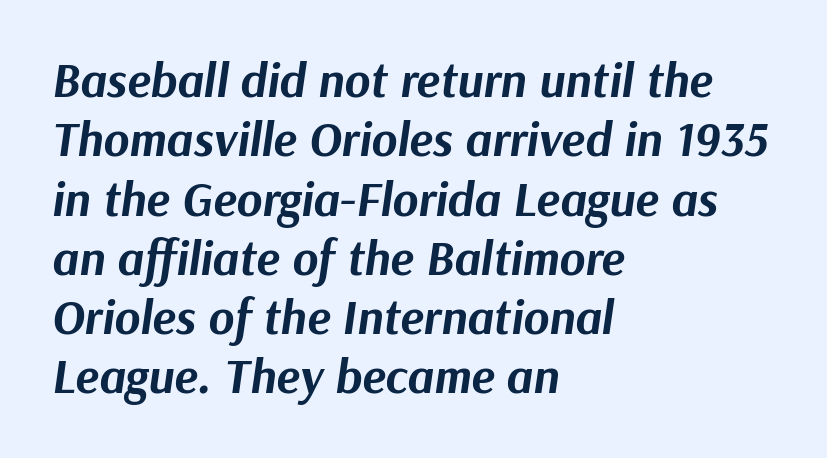
The image shows 49 px bold type, italic (leaning right); set left-aligned, line spacing 1.21x, normal letter spacing, not underlined; medium stroke contrast and a medium x-height.
